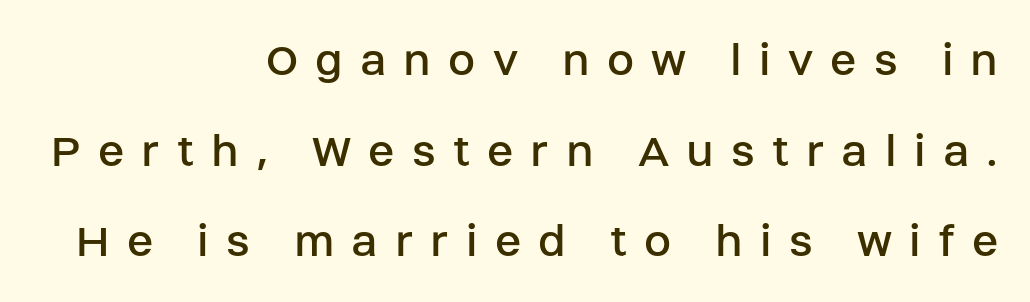
The image shows 49 px regular-weight sans-serif type, upright; set right-aligned, line spacing 1.85x, unusually wide letter spacing (+0.35 em), not underlined; low stroke contrast and a large x-height.
